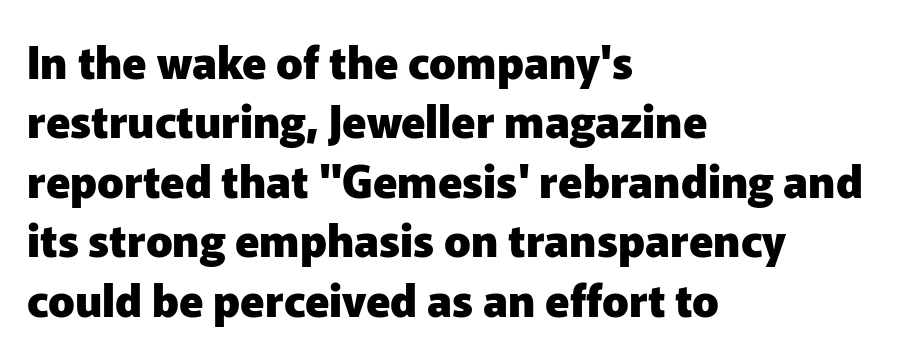
Q: Is the text bold? A: Yes.
Q: Is the text italic (slanted)? A: No, it is upright.
Q: Is the typeface a serif or a sans-serif typeface? A: Sans-serif.
Q: Is the text underlined? A: No.
Q: How is the paragraph aligned? A: Left-aligned.
Q: Is the spacing between letters normal or unusually wide? A: Normal.
Q: Is the spacing between lines tight, normal or loose? A: Normal.
Q: Width (condensed, normal, or wide)? A: Normal.
Q: Stroke contrast? A: Low.
Q: x-height? A: Medium.
Q: Monospaced? A: No.
